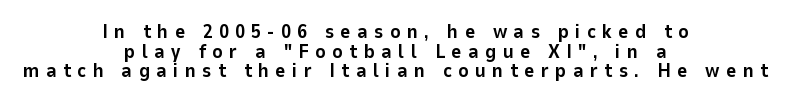
{"italic": "no", "bold": "yes", "underline": "no", "align": "center", "line_spacing": "tight", "line_spacing_ratio": 0.98, "letter_spacing": "wide", "letter_spacing_em": 0.31, "glyph_px": 20}
